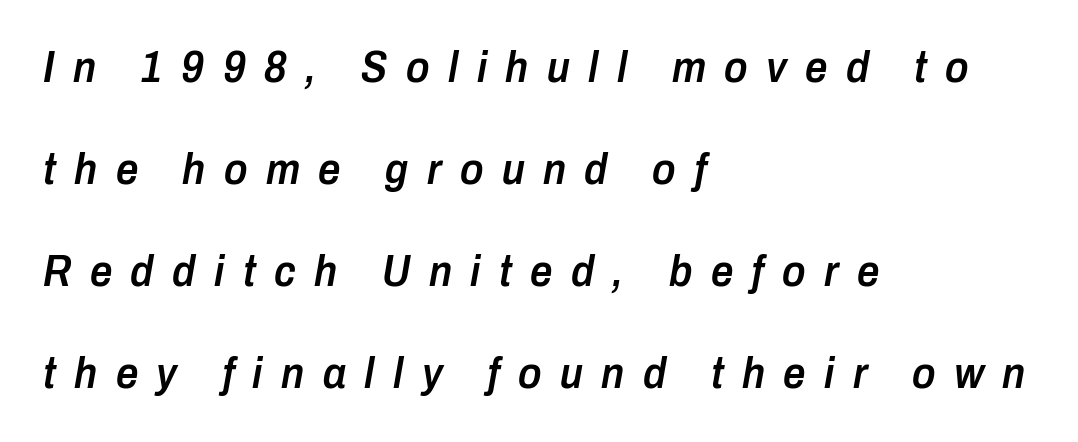
The letterforms stand isolated, each surrounded by extra space. A classic flush-left, rag-right setting is used for this passage. Think of a printed novel: that variable character pitch is what you see here. Quick note: italic. Summary of vertical rhythm: relaxed, with wide interline spacing.
